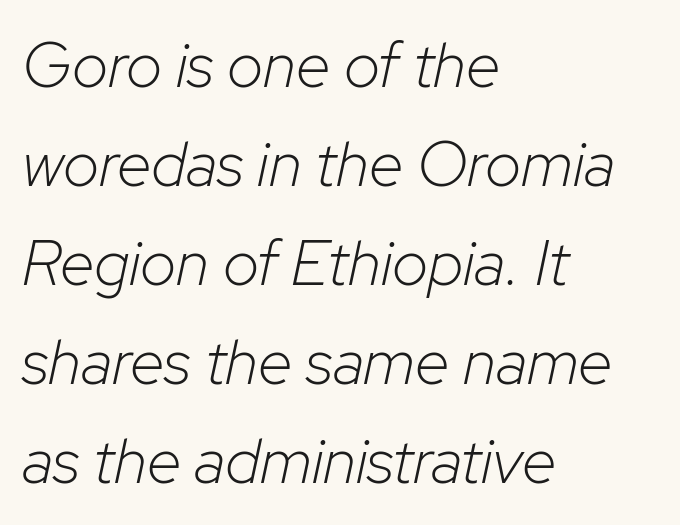
Looking at the ascenders, they clearly lean. One glance says typical: line gaps are just what's usual. Here the glyphs are tracked normally, forming tight word shapes. Rule under the text: the space is simply empty. The font is comparable to plain body text, perhaps lighter. A typesetter would call this proportional, since set widths differ per character.
